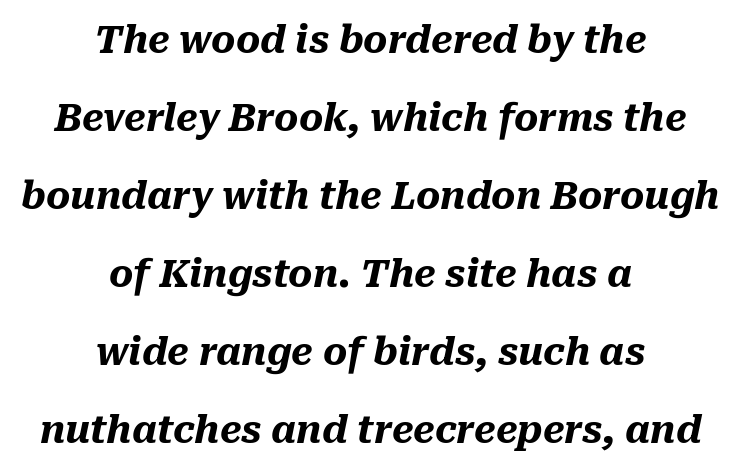
The image shows 37 px heavy type, italic (leaning right); set centered, loose line spacing (2.11x), normal letter spacing, not underlined; medium stroke contrast and a medium x-height.
